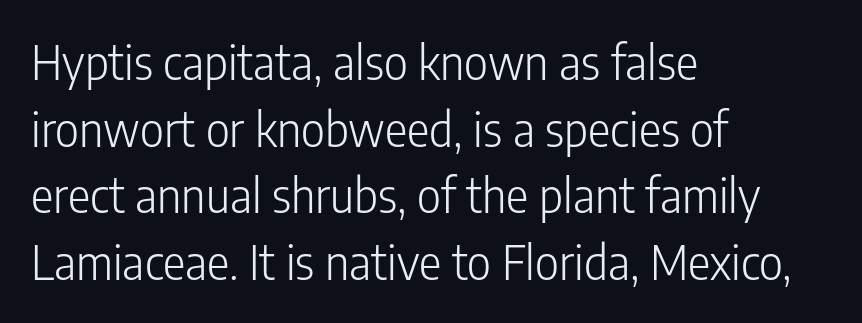
{"serif": "no", "italic": "no", "bold": "no", "weight": "light", "width": "condensed", "stroke_contrast": "low", "x_height": "medium", "monospaced": "no", "underline": "no", "align": "left", "line_spacing": "normal", "line_spacing_ratio": 1.42, "letter_spacing": "normal", "letter_spacing_em": 0.0, "glyph_px": 47}
